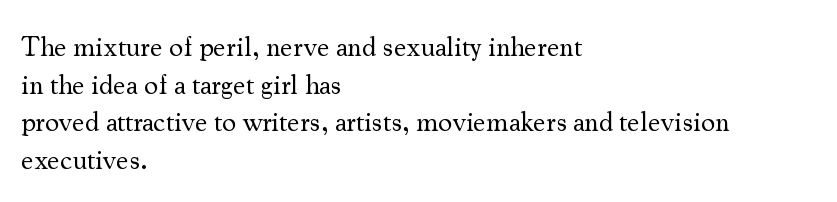
The block of text has a typical density, with ordinary space between rows. Quick note: not italic, upright. Caption: standard tracking, unaltered. This sample has the flowing, uneven cadence of proportional lettering.
